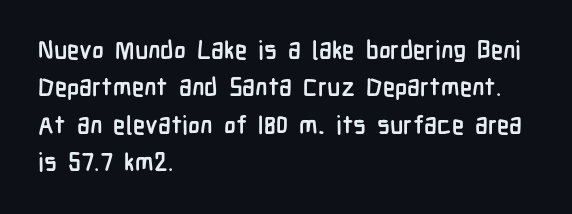
Q: Is the text bold? A: Yes.
Q: Is the text italic (slanted)? A: No, it is upright.
Q: Is the text underlined? A: No.
Q: How is the paragraph aligned? A: Left-aligned.
Q: Is the spacing between letters normal or unusually wide? A: Normal.
Q: Is the spacing between lines tight, normal or loose? A: Normal.
